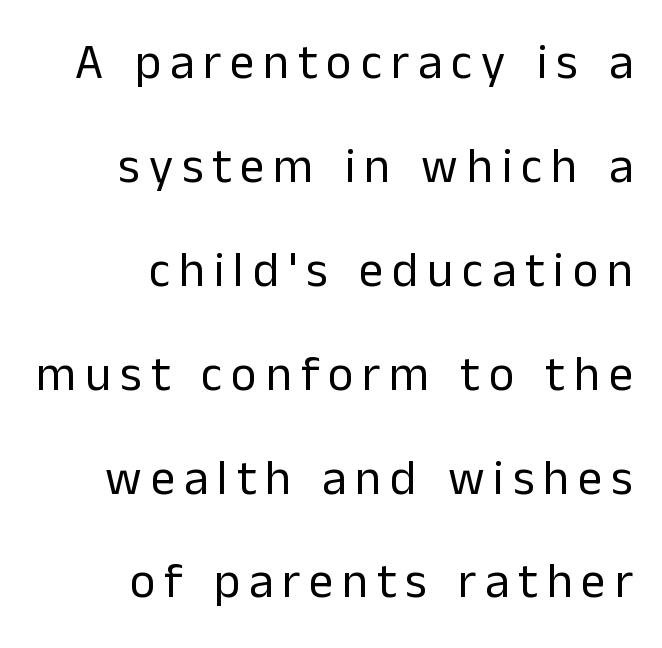
Q: Is the text bold? A: No.
Q: Is the text italic (slanted)? A: No, it is upright.
Q: Is the typeface a serif or a sans-serif typeface? A: Sans-serif.
Q: Is the text underlined? A: No.
Q: How is the paragraph aligned? A: Right-aligned.
Q: Is the spacing between lines tight, normal or loose? A: Loose.
Q: Width (condensed, normal, or wide)? A: Normal.
Q: Stroke contrast? A: Low.
Q: x-height? A: Medium.
Q: Monospaced? A: No.
